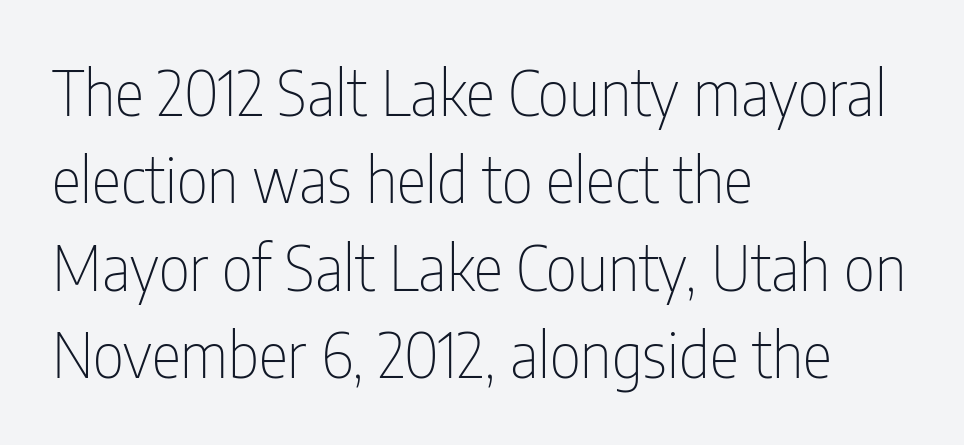
The image shows 62 px thin, condensed sans-serif type, upright; set left-aligned, normal line spacing (1.41x), normal letter spacing, not underlined; low stroke contrast and a medium x-height.
